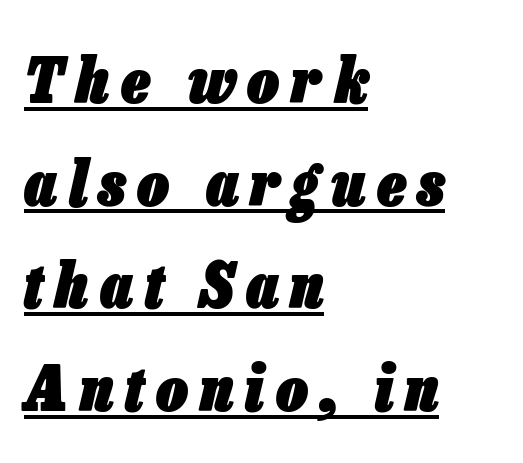
The image shows 63 px heavy, condensed type, italic (leaning right); set left-aligned, normal line spacing (1.63x), underlined; low stroke contrast and a medium x-height.
